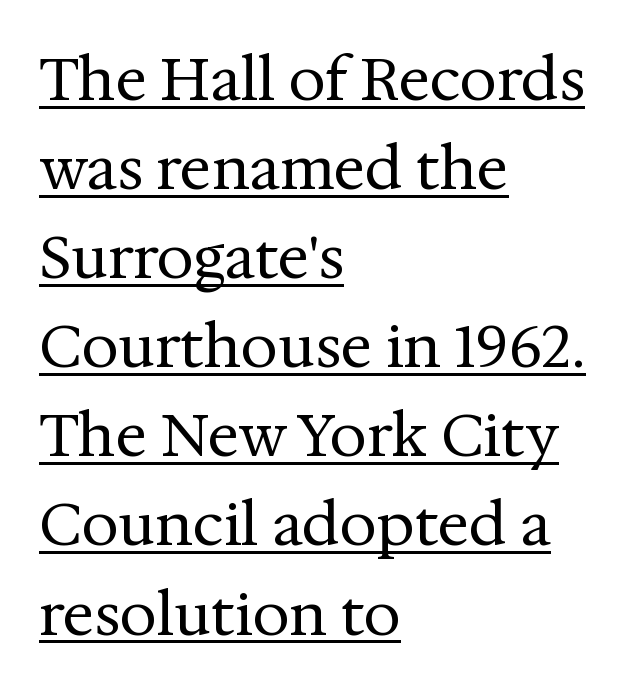
{"serif": "yes", "italic": "no", "bold": "no", "weight": "regular", "width": "normal", "stroke_contrast": "medium", "x_height": "medium", "monospaced": "no", "underline": "yes", "align": "left", "line_spacing": "normal", "line_spacing_ratio": 1.51, "letter_spacing": "normal", "letter_spacing_em": 0.0, "glyph_px": 59}
